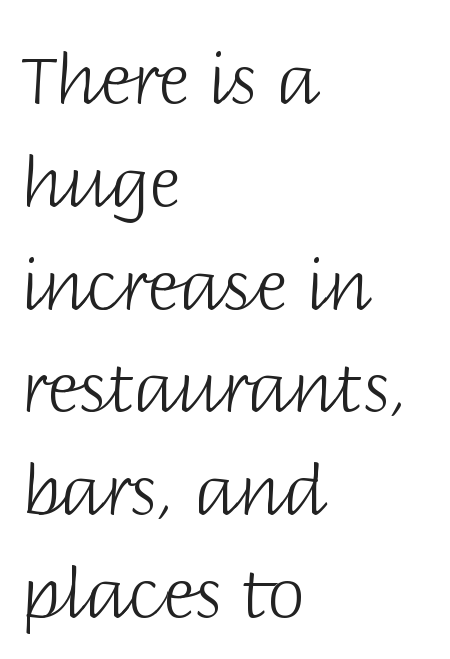
One-word summary of the alignment: left. The rendering shows plain stroke endings on the letterforms — a sans-serif design. The letterforms sit shoulder to shoulder at normal distance. Rendered with straight, roman letterforms. Beneath every word, the page is bare.
